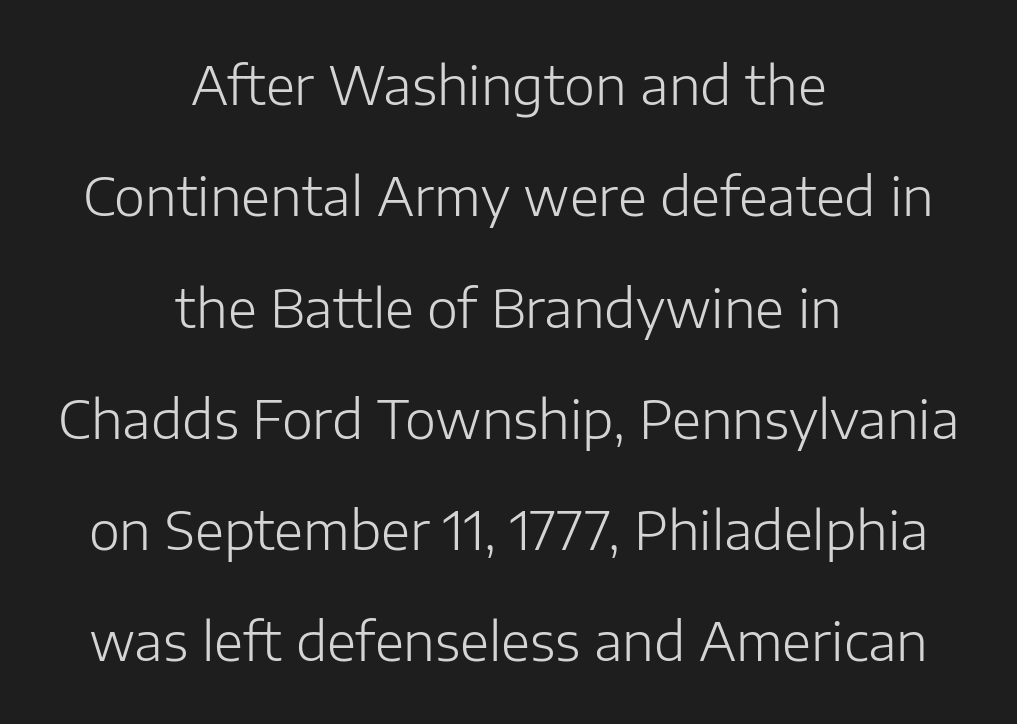
The image shows 53 px light sans-serif type, upright; set centered, loose line spacing (2.1x), normal letter spacing, not underlined; low stroke contrast and a medium x-height.
